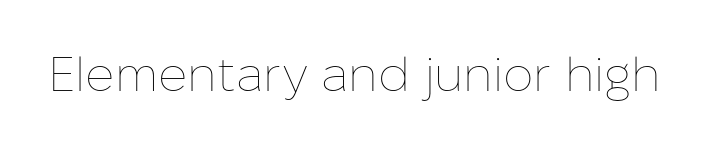
Q: Is the text bold? A: No.
Q: Is the text italic (slanted)? A: No, it is upright.
Q: Is the text underlined? A: No.
Q: Is the spacing between letters normal or unusually wide? A: Normal.
Q: Width (condensed, normal, or wide)? A: Normal.
Q: Stroke contrast? A: Low.
Q: x-height? A: Medium.
Q: Monospaced? A: No.
